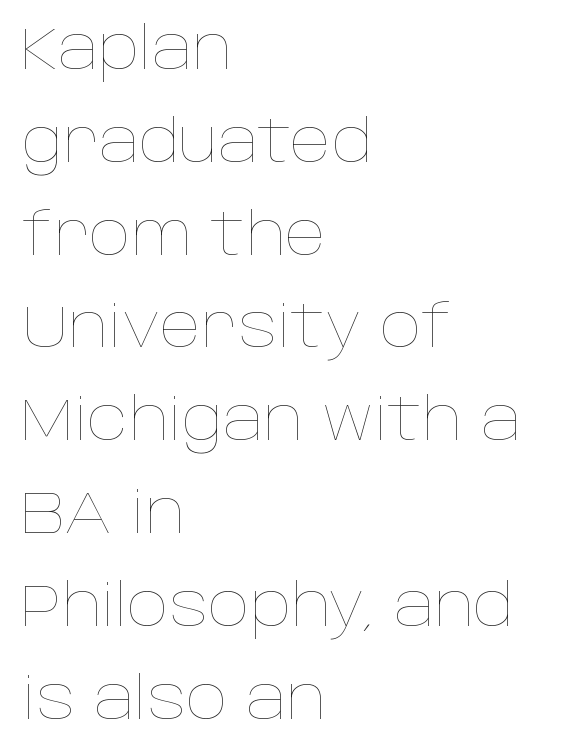
{"italic": "no", "bold": "no", "weight": "thin", "width": "normal", "stroke_contrast": "low", "x_height": "large", "monospaced": "no", "underline": "no", "align": "left", "line_spacing": "normal", "line_spacing_ratio": 1.6, "letter_spacing": "normal", "letter_spacing_em": 0.0, "glyph_px": 58}
